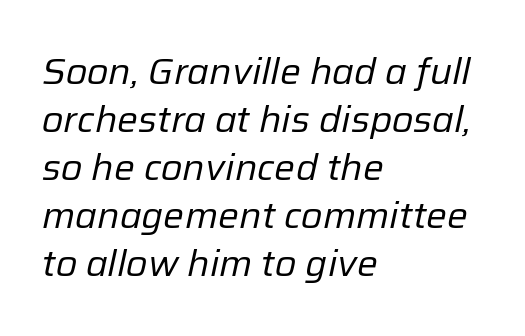
Nothing heavy about these letters — not bold at all. The ragged edge is on the right, which tells us the setting is flush left. Nobody touched the tracking dial on this one. The face used here is proportionally spaced, like ordinary book or web type. Students, observe: this is what conventionally led text looks like. If you drew a line through each stem, it would be angled.
